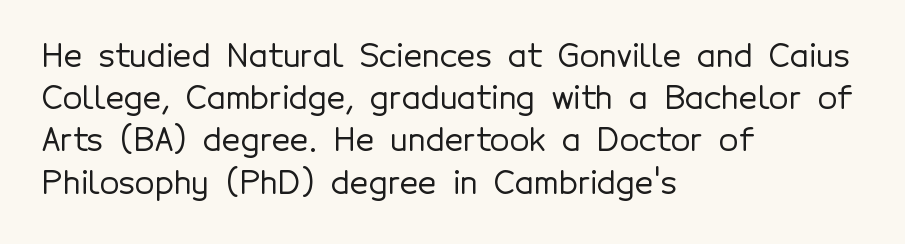
{"serif": "no", "italic": "no", "width": "normal", "x_height": "medium", "monospaced": "no", "underline": "no", "align": "left", "line_spacing": "normal", "line_spacing_ratio": 1.32, "letter_spacing": "normal", "letter_spacing_em": 0.0, "glyph_px": 32}
